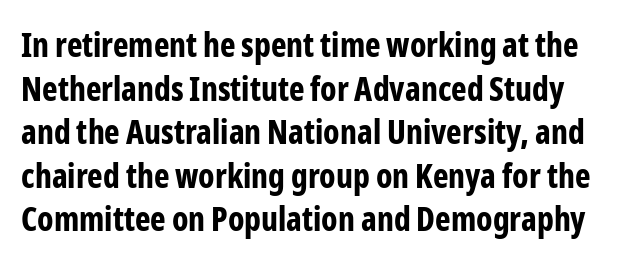
Q: Is the text bold? A: Yes.
Q: Is the text italic (slanted)? A: No, it is upright.
Q: Is the typeface a serif or a sans-serif typeface? A: Sans-serif.
Q: Is the text underlined? A: No.
Q: Is the spacing between letters normal or unusually wide? A: Normal.
Q: Is the spacing between lines tight, normal or loose? A: Normal.
Q: Width (condensed, normal, or wide)? A: Condensed.
Q: Stroke contrast? A: Low.
Q: x-height? A: Medium.
Q: Monospaced? A: No.
